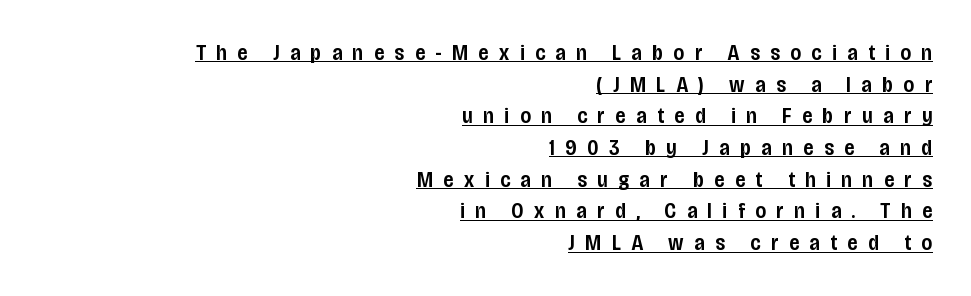
{"italic": "no", "bold": "semi", "underline": "yes", "align": "right", "line_spacing": "normal", "line_spacing_ratio": 1.44, "letter_spacing": "wide", "letter_spacing_em": 0.48, "glyph_px": 22}
